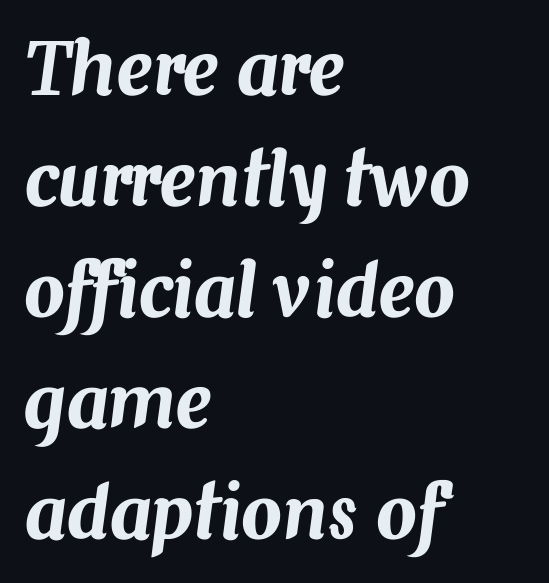
Nothing unusual about the tracking: characters are spaced as the font intends. This rendering uses left alignment, leaving the right contour irregular. Proportional: the letters do not fall into vertical columns. Characters are canted at an angle relative to the baseline's perpendicular.
